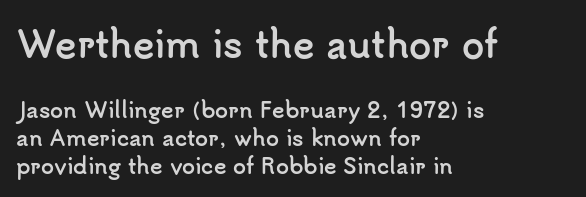
The image shows 36 px semibold sans-serif type, upright; set left-aligned, normal line spacing (1.33x), normal letter spacing, not underlined; the first (top) block is 1.71x larger; low stroke contrast and a small x-height.
